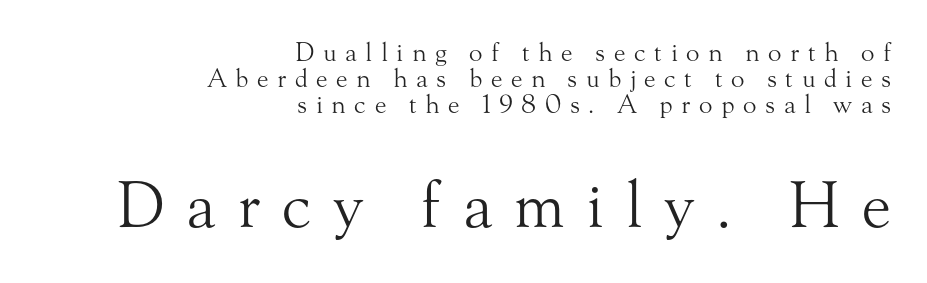
Q: Is the text bold? A: No.
Q: Is the text italic (slanted)? A: No, it is upright.
Q: Is the typeface a serif or a sans-serif typeface? A: Serif.
Q: Is the text underlined? A: No.
Q: How is the paragraph aligned? A: Right-aligned.
Q: Is the spacing between letters normal or unusually wide? A: Unusually wide.
Q: Is the spacing between lines tight, normal or loose? A: Tight.
Q: Which block of text is set in a larger size, the first (top) or the second (bottom)? A: The second (bottom) one.
Q: Width (condensed, normal, or wide)? A: Normal.
Q: Stroke contrast? A: Medium.
Q: x-height? A: Small.
Q: Monospaced? A: No.
